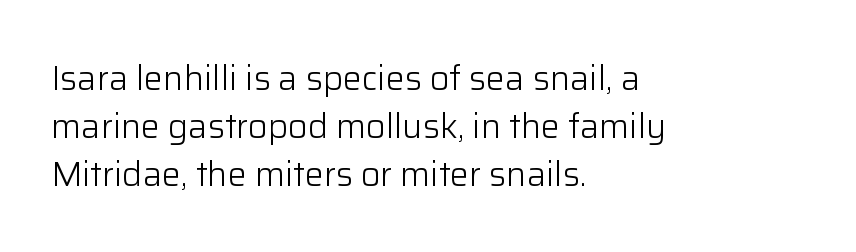
Look at the bottom of the vertical strokes: they stop flat, with no serifs. Just letters on the line, the space beneath them empty. Varying glyph widths throughout — classic text-font behaviour. Left-aligned paragraph, ragged on the right. Short note: letters normally spaced. The typesetting does not lean heavy: it is not bold.
